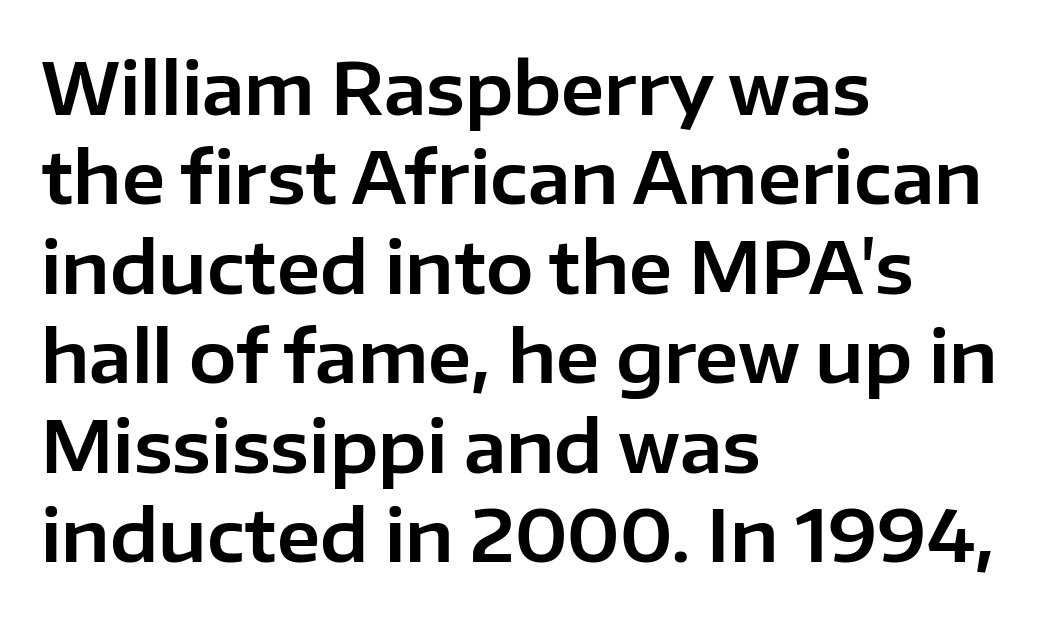
Italic? Not at all — the glyphs are vertical. The lines are quadded left. Spacing verdict: proportional, widths tailored to each character. The passage shown is not underscored anywhere.
